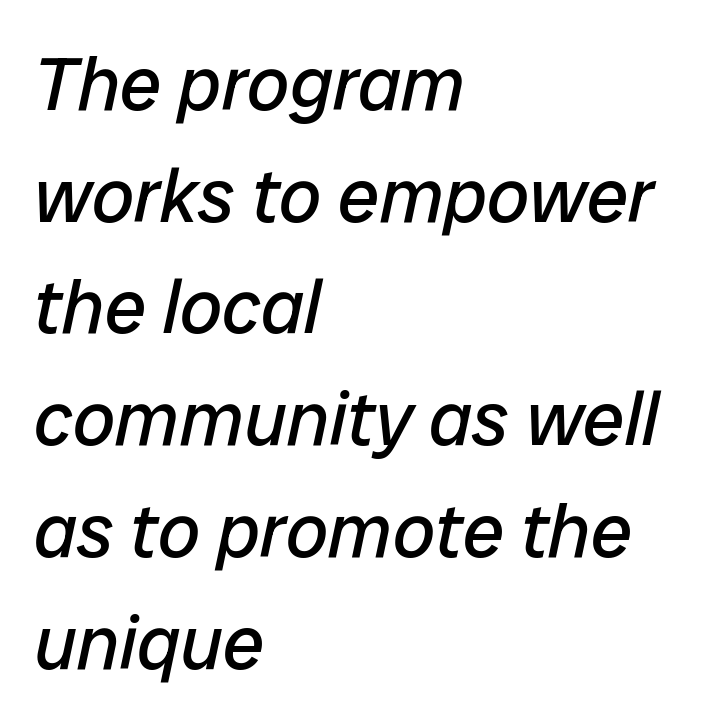
Descenders hang freely into open space. No letter is thick-stroked: the sample isn't bold. This rendering uses left alignment, leaving the right contour irregular. Is the type slanted? Yes — the strokes lean at a clear angle.
